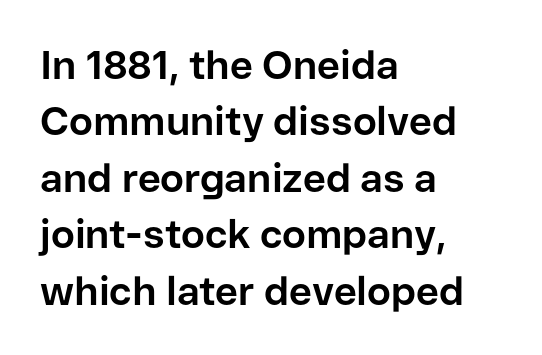
{"serif": "no", "italic": "no", "bold": "yes", "weight": "bold", "width": "normal", "stroke_contrast": "low", "x_height": "medium", "monospaced": "no", "underline": "no", "align": "left", "line_spacing": "normal", "line_spacing_ratio": 1.41, "letter_spacing": "normal", "letter_spacing_em": 0.0, "glyph_px": 40}
